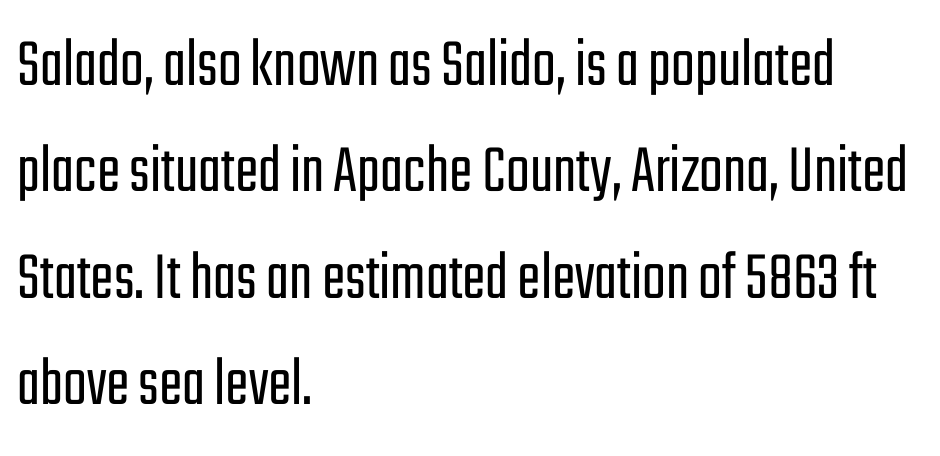
Q: Is the text bold? A: No.
Q: Is the text italic (slanted)? A: No, it is upright.
Q: Is the typeface a serif or a sans-serif typeface? A: Sans-serif.
Q: Is the text underlined? A: No.
Q: How is the paragraph aligned? A: Left-aligned.
Q: Is the spacing between letters normal or unusually wide? A: Normal.
Q: Is the spacing between lines tight, normal or loose? A: Normal.
Q: Width (condensed, normal, or wide)? A: Condensed.
Q: Stroke contrast? A: Low.
Q: x-height? A: Medium.
Q: Monospaced? A: No.
